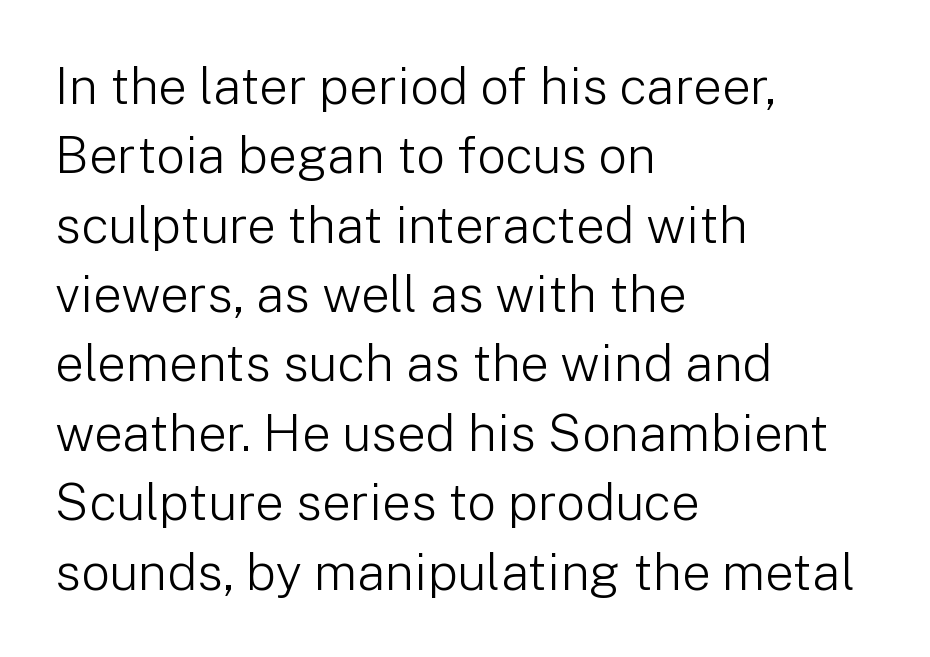
The image shows 51 px light sans-serif type, upright; set left-aligned, normal line spacing (1.36x), normal letter spacing, not underlined; low stroke contrast and a medium x-height.
